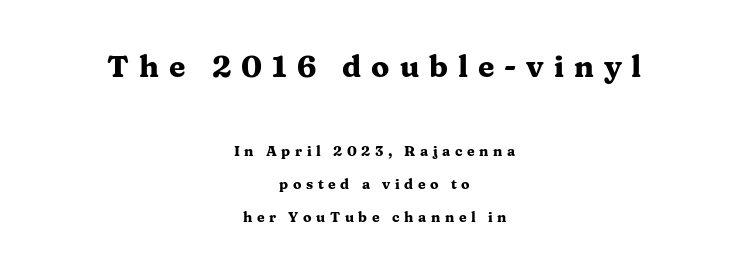
Q: Is the text bold? A: Yes.
Q: Is the text italic (slanted)? A: No, it is upright.
Q: Is the typeface a serif or a sans-serif typeface? A: Serif.
Q: Is the text underlined? A: No.
Q: How is the paragraph aligned? A: Centered.
Q: Is the spacing between letters normal or unusually wide? A: Unusually wide.
Q: Is the spacing between lines tight, normal or loose? A: Loose.
Q: Which block of text is set in a larger size, the first (top) or the second (bottom)? A: The first (top) one.
Q: Width (condensed, normal, or wide)? A: Wide.
Q: Stroke contrast? A: Medium.
Q: x-height? A: Medium.
Q: Monospaced? A: No.
